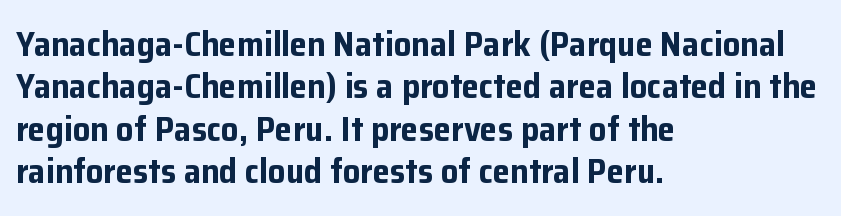
The ragged edge is on the right, which tells us the setting is flush left. In terms of letterform style, serifs are entirely absent. On the weight axis this lands at bold, roughly 700. Ordinary non-slanted type is in use. You could not count columns in this text — the font is proportionally spaced. Glyph-to-glyph distance matches everyday printed text.
